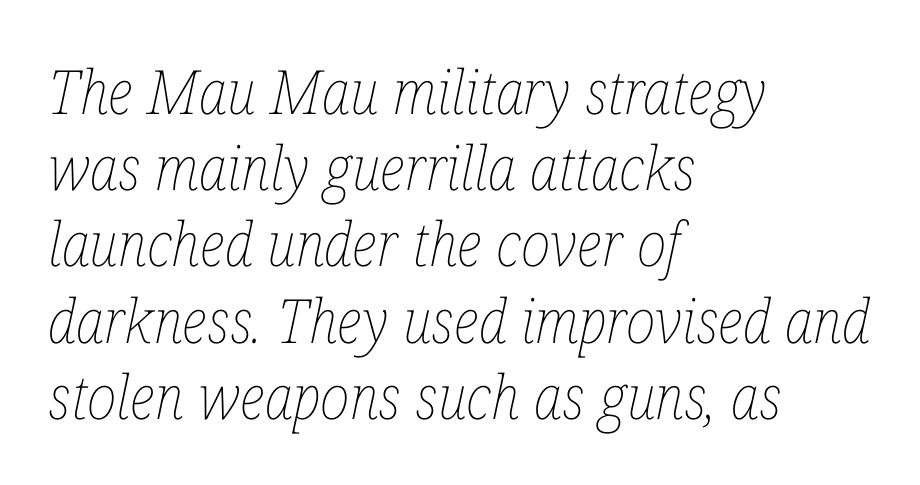
Q: Is the text bold? A: No.
Q: Is the text italic (slanted)? A: Yes, it leans right by about 12 degrees.
Q: Is the text underlined? A: No.
Q: How is the paragraph aligned? A: Left-aligned.
Q: Is the spacing between letters normal or unusually wide? A: Normal.
Q: Is the spacing between lines tight, normal or loose? A: Normal.
Q: Width (condensed, normal, or wide)? A: Condensed.
Q: Stroke contrast? A: Low.
Q: x-height? A: Medium.
Q: Monospaced? A: No.
